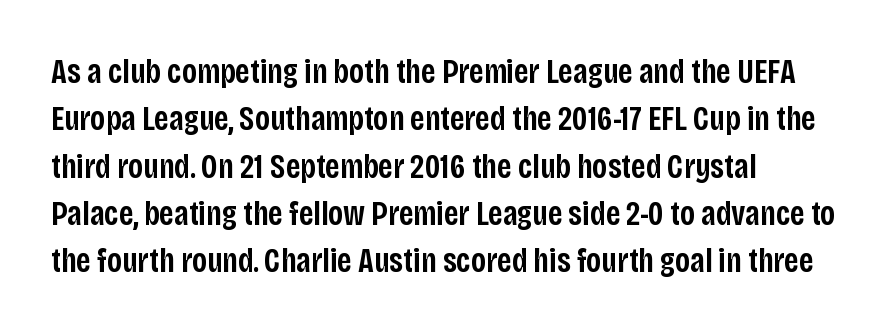
{"serif": "no", "italic": "no", "bold": "semi", "weight": "semibold", "width": "condensed", "stroke_contrast": "low", "x_height": "large", "monospaced": "no", "underline": "no", "align": "left", "line_spacing": "normal", "line_spacing_ratio": 1.39, "letter_spacing": "normal", "letter_spacing_em": 0.0, "glyph_px": 34}
